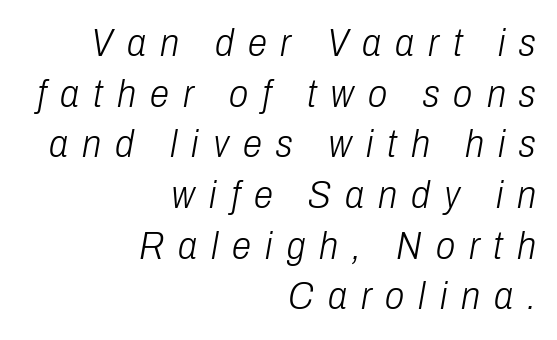
The image shows 39 px light, condensed type, italic (leaning right); set right-aligned, normal line spacing (1.3x), unusually wide letter spacing (+0.36 em), not underlined; low stroke contrast and a medium x-height.
